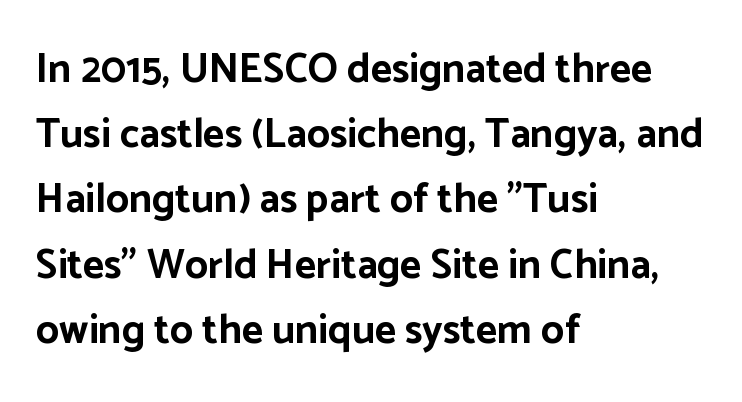
The image shows 41 px bold sans-serif type, upright; set left-aligned, normal line spacing (1.59x), normal letter spacing, not underlined; low stroke contrast and a medium x-height.
